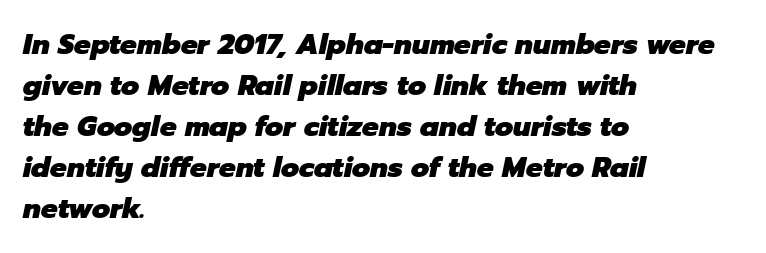
The image shows 28 px heavy type, italic (leaning right); set left-aligned, normal line spacing (1.46x), normal letter spacing, not underlined; low stroke contrast and a medium x-height.
